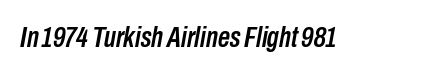
The image shows 30 px condensed type, italic (leaning right); set normal letter spacing, not underlined; low stroke contrast and a medium x-height.
